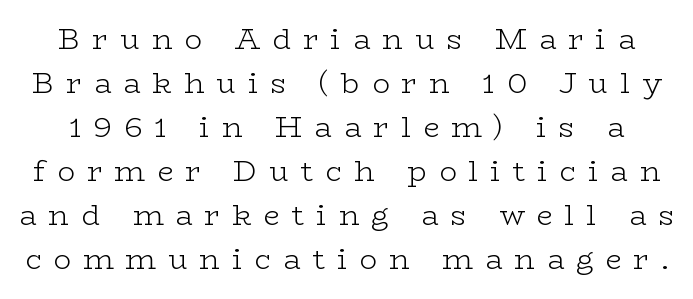
Q: Is the text bold? A: No.
Q: Is the text italic (slanted)? A: No, it is upright.
Q: Is the typeface a serif or a sans-serif typeface? A: Serif.
Q: Is the text underlined? A: No.
Q: Is the spacing between letters normal or unusually wide? A: Unusually wide.
Q: Is the spacing between lines tight, normal or loose? A: Normal.
Q: Width (condensed, normal, or wide)? A: Wide.
Q: Stroke contrast? A: Low.
Q: x-height? A: Medium.
Q: Monospaced? A: No.
